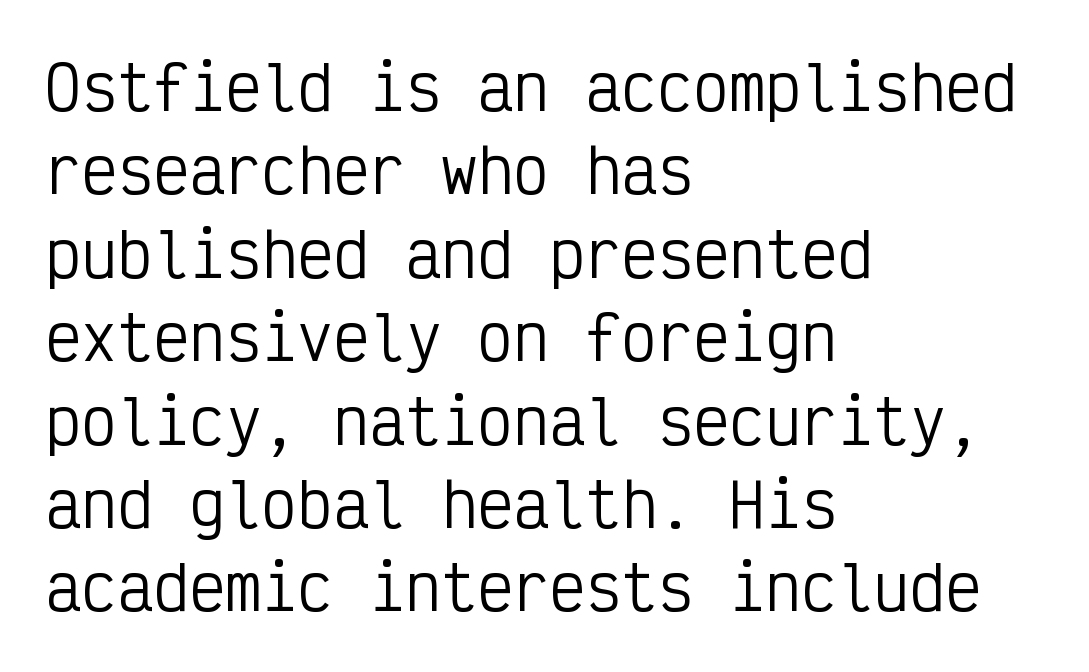
{"serif": "no", "italic": "no", "bold": "no", "weight": "regular", "width": "condensed", "stroke_contrast": "low", "x_height": "medium", "monospaced": "yes", "underline": "no", "align": "left", "line_spacing": "normal", "line_spacing_ratio": 1.39, "letter_spacing": "normal", "letter_spacing_em": 0.0, "glyph_px": 60}
